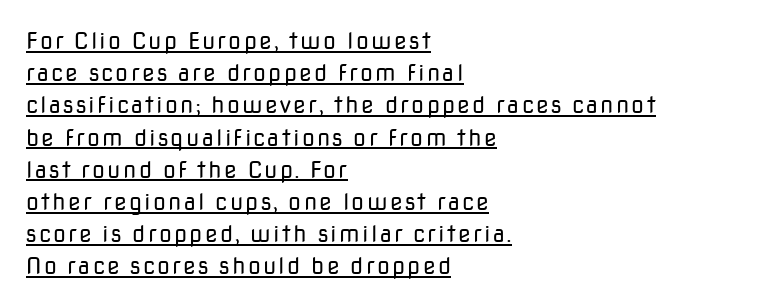
In terms of posture, this sample is upright. Layout note: lines flush left. Heaviness? Minimal to ordinary, like unemphasized prose. Does a line run under the words? Yes, clearly. Summary of vertical rhythm: regular, with standard interline spacing.
